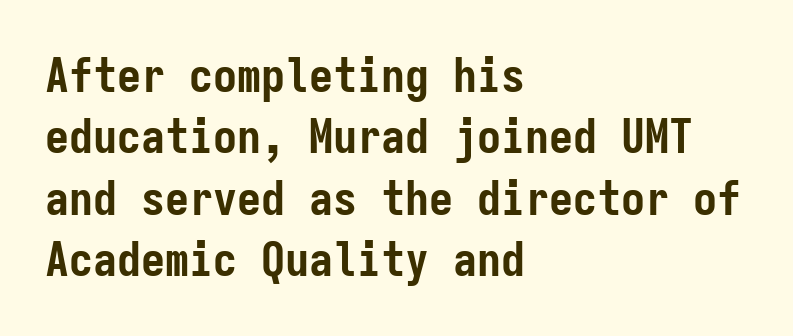
{"serif": "no", "italic": "no", "bold": "yes", "weight": "semibold", "width": "condensed", "stroke_contrast": "low", "x_height": "medium", "monospaced": "yes", "underline": "no", "align": "left", "line_spacing": "normal", "line_spacing_ratio": 1.28, "letter_spacing": "normal", "letter_spacing_em": 0.0, "glyph_px": 48}
